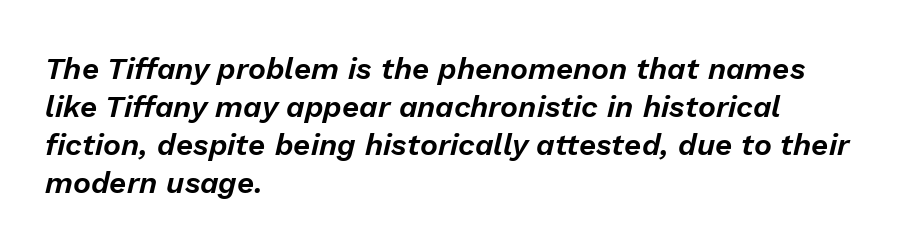
Q: Is the text italic (slanted)? A: Yes, it leans right by about 13 degrees.
Q: Is the text underlined? A: No.
Q: How is the paragraph aligned? A: Left-aligned.
Q: Is the spacing between letters normal or unusually wide? A: Normal.
Q: Is the spacing between lines tight, normal or loose? A: Normal.
Q: Width (condensed, normal, or wide)? A: Normal.
Q: Stroke contrast? A: Low.
Q: x-height? A: Medium.
Q: Monospaced? A: No.
